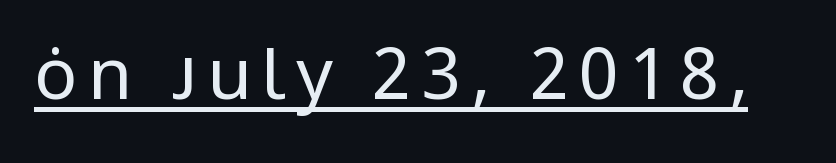
{"serif": "no", "italic": "no", "bold": "no", "weight": "regular", "width": "normal", "stroke_contrast": "low", "x_height": "medium", "monospaced": "no", "underline": "yes", "glyph_px": 72}
